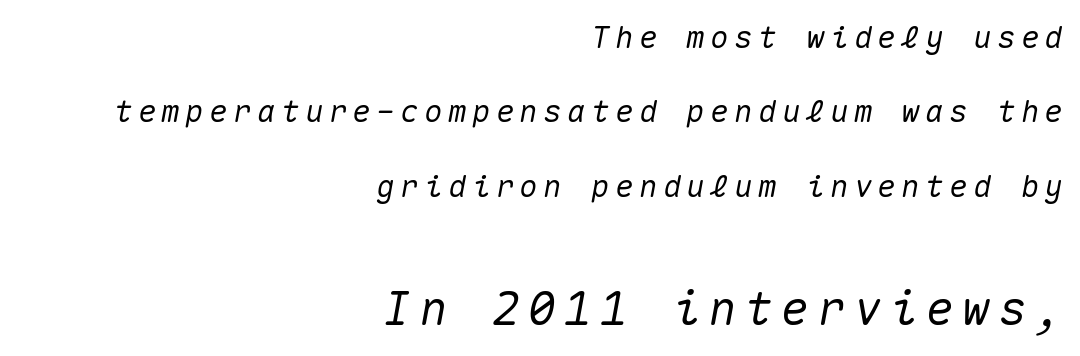
The image shows 47 px text type, italic (leaning right), monospaced; set right-aligned, loose line spacing (2.4x), not underlined; the second (bottom) block is 1.52x larger; medium stroke contrast and a medium x-height.
